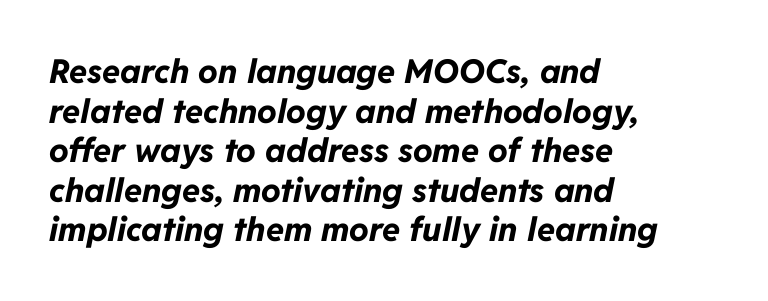
Q: Is the text bold? A: Yes.
Q: Is the text italic (slanted)? A: Yes, it leans right by about 11 degrees.
Q: Is the text underlined? A: No.
Q: How is the paragraph aligned? A: Left-aligned.
Q: Is the spacing between letters normal or unusually wide? A: Normal.
Q: Width (condensed, normal, or wide)? A: Normal.
Q: Stroke contrast? A: Low.
Q: x-height? A: Medium.
Q: Monospaced? A: No.
